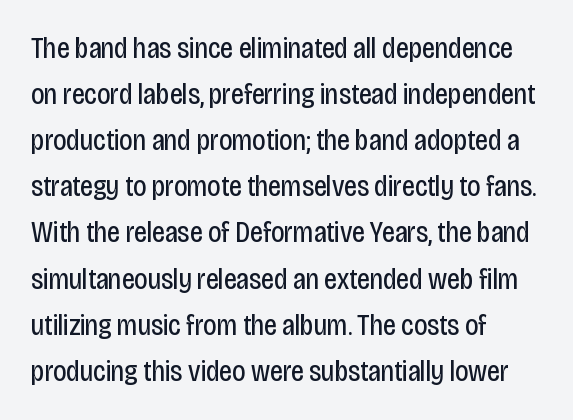
{"serif": "no", "italic": "no", "bold": "no", "weight": "regular", "width": "condensed", "stroke_contrast": "low", "x_height": "large", "monospaced": "no", "underline": "no", "align": "left", "line_spacing": "normal", "line_spacing_ratio": 1.59, "letter_spacing": "normal", "letter_spacing_em": 0.0, "glyph_px": 29}
